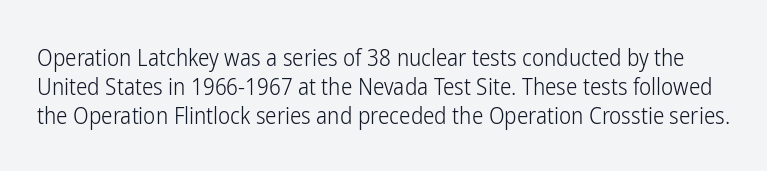
{"italic": "no", "bold": "no", "underline": "no", "line_spacing": "normal", "line_spacing_ratio": 1.27, "letter_spacing": "normal", "letter_spacing_em": 0.0, "glyph_px": 23}
